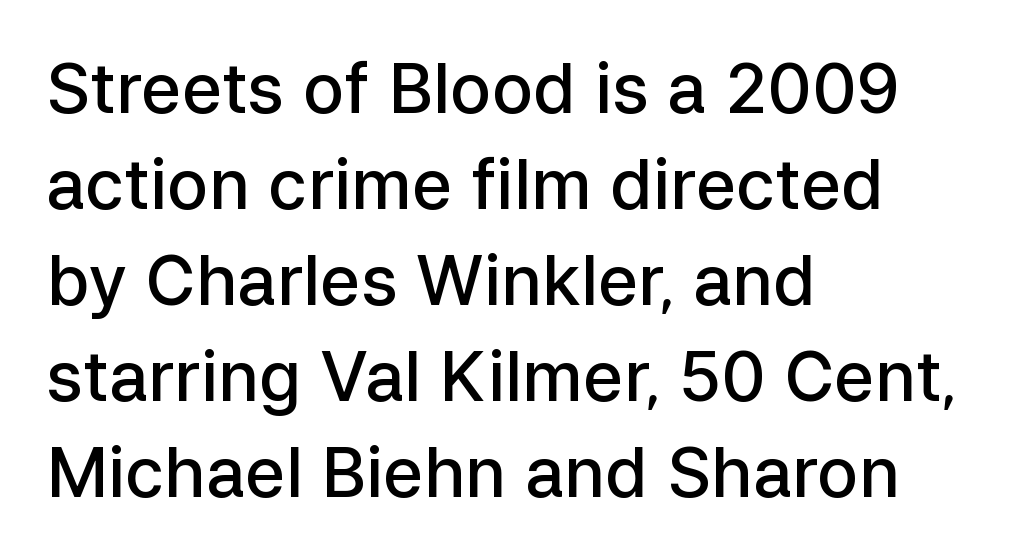
{"serif": "no", "italic": "no", "bold": "semi", "weight": "semibold", "width": "normal", "stroke_contrast": "low", "x_height": "medium", "monospaced": "no", "underline": "no", "align": "left", "line_spacing": "normal", "line_spacing_ratio": 1.39, "letter_spacing": "normal", "letter_spacing_em": 0.0, "glyph_px": 69}
